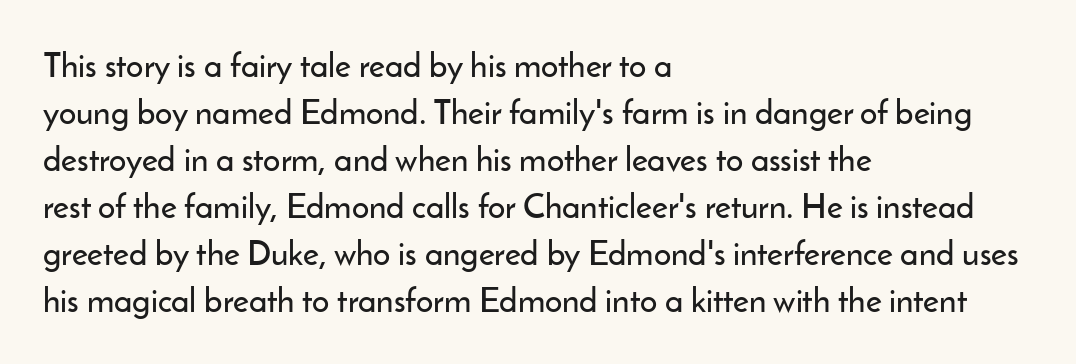
The image shows 34 px sans-serif type, upright; set left-aligned, normal line spacing (1.38x), normal letter spacing, not underlined; low stroke contrast and a small x-height.
